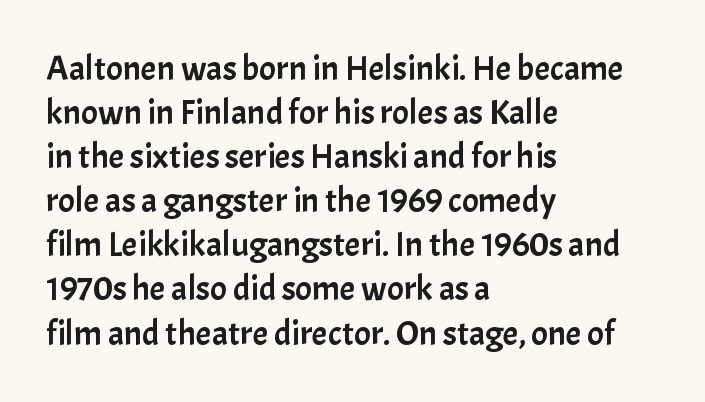
{"serif": "no", "italic": "no", "width": "normal", "stroke_contrast": "low", "x_height": "medium", "monospaced": "no", "underline": "no", "align": "left", "line_spacing": "normal", "line_spacing_ratio": 1.26, "letter_spacing": "normal", "letter_spacing_em": 0.0, "glyph_px": 35}
